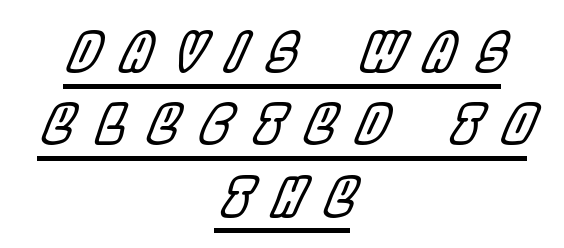
{"italic": "yes", "lean": "right", "slant_degrees": 22, "width": "condensed", "x_height": "large", "monospaced": "no", "underline": "yes", "align": "center", "line_spacing": "normal", "line_spacing_ratio": 1.34, "letter_spacing": "wide", "letter_spacing_em": 0.41, "glyph_px": 54}
